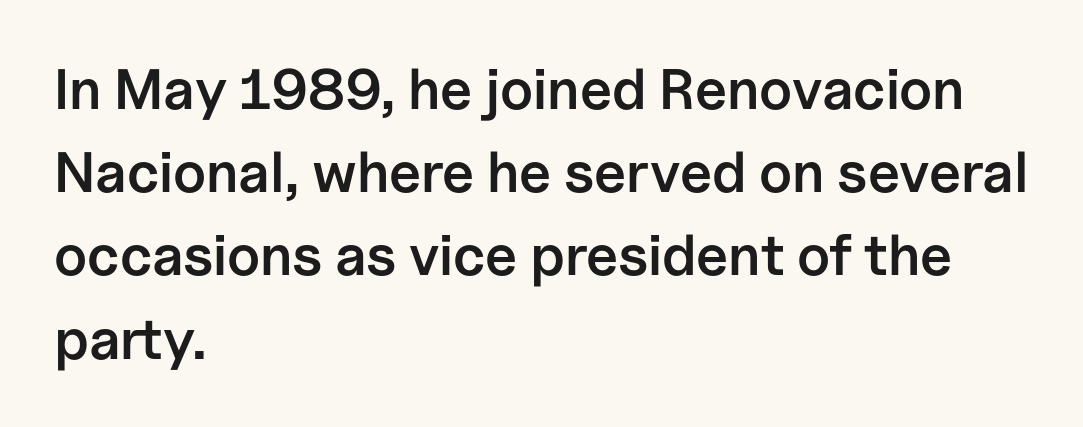
Posture: straight, roman, zero tilt. One-word summary of the alignment: left. Clear beneath every line of the passage. Is this a fixed-width face? No — the glyphs have proportional, varying widths. Caption: standard tracking, unaltered.
